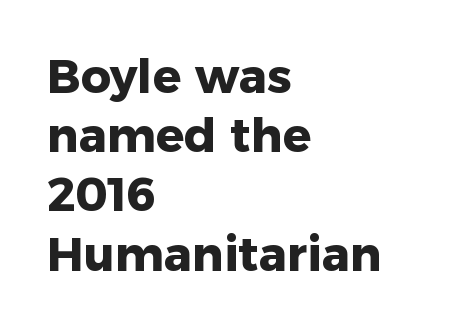
{"serif": "no", "italic": "no", "bold": "yes", "weight": "heavy", "width": "normal", "stroke_contrast": "low", "x_height": "medium", "monospaced": "no", "underline": "no", "align": "left", "line_spacing": "normal", "line_spacing_ratio": 1.26, "letter_spacing": "normal", "letter_spacing_em": 0.0, "glyph_px": 47}
